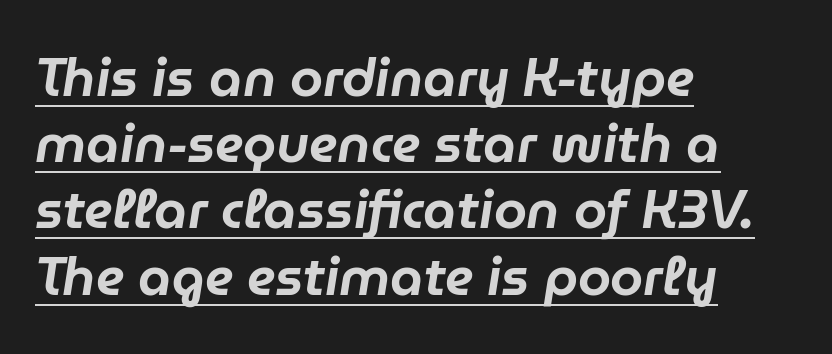
Q: Is the text italic (slanted)? A: Yes, it leans right by about 9 degrees.
Q: Is the text underlined? A: Yes.
Q: How is the paragraph aligned? A: Left-aligned.
Q: Is the spacing between letters normal or unusually wide? A: Normal.
Q: Is the spacing between lines tight, normal or loose? A: Normal.
Q: Width (condensed, normal, or wide)? A: Normal.
Q: Stroke contrast? A: Low.
Q: x-height? A: Medium.
Q: Monospaced? A: No.
